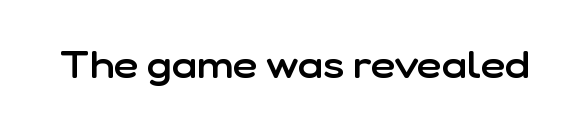
The image shows 38 px semibold sans-serif type, upright; set normal letter spacing, not underlined; low stroke contrast and a medium x-height.
